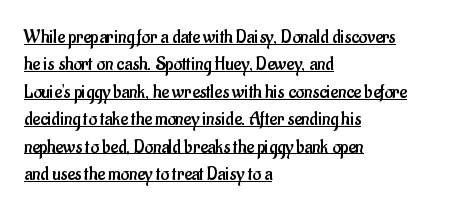
Q: Is the text bold? A: No.
Q: Is the text italic (slanted)? A: No, it is upright.
Q: Is the text underlined? A: Yes.
Q: How is the paragraph aligned? A: Left-aligned.
Q: Is the spacing between letters normal or unusually wide? A: Normal.
Q: Is the spacing between lines tight, normal or loose? A: Normal.
